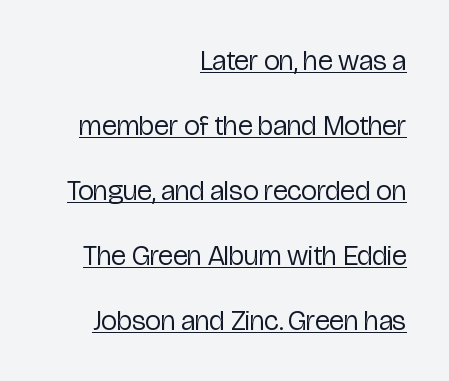
Q: Is the text bold? A: No.
Q: Is the text italic (slanted)? A: No, it is upright.
Q: Is the typeface a serif or a sans-serif typeface? A: Sans-serif.
Q: Is the text underlined? A: Yes.
Q: How is the paragraph aligned? A: Right-aligned.
Q: Is the spacing between letters normal or unusually wide? A: Normal.
Q: Is the spacing between lines tight, normal or loose? A: Loose.
Q: Width (condensed, normal, or wide)? A: Condensed.
Q: Stroke contrast? A: Low.
Q: x-height? A: Medium.
Q: Monospaced? A: No.
